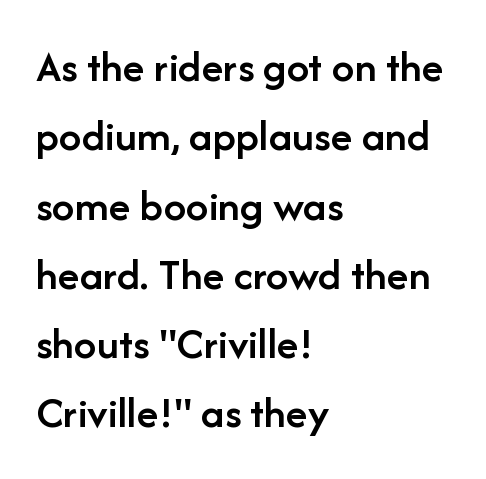
Q: Is the text bold? A: Semi-bold.
Q: Is the text italic (slanted)? A: No, it is upright.
Q: Is the typeface a serif or a sans-serif typeface? A: Sans-serif.
Q: Is the text underlined? A: No.
Q: How is the paragraph aligned? A: Left-aligned.
Q: Is the spacing between letters normal or unusually wide? A: Normal.
Q: Is the spacing between lines tight, normal or loose? A: Normal.
Q: Width (condensed, normal, or wide)? A: Normal.
Q: Stroke contrast? A: Low.
Q: x-height? A: Medium.
Q: Monospaced? A: No.
